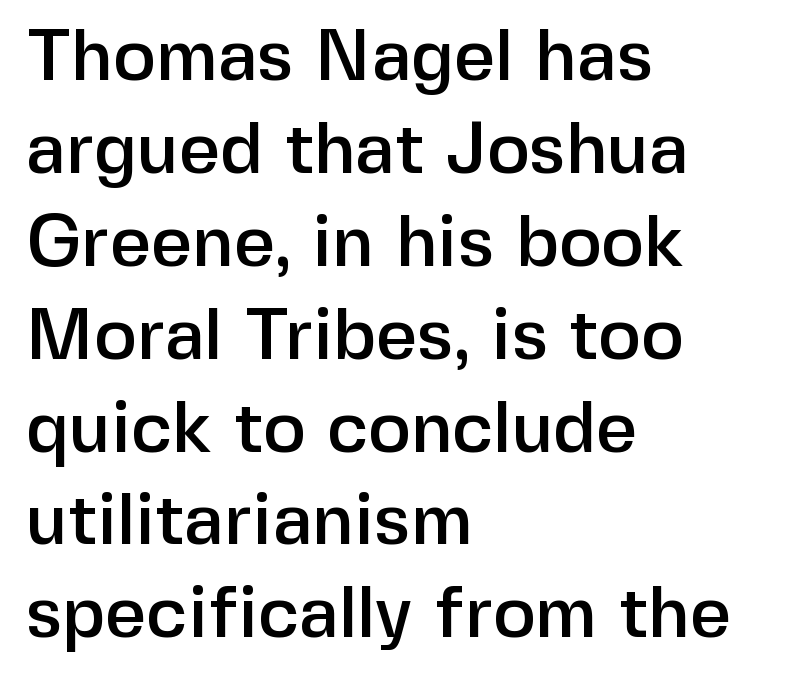
The rendering uses natural spacing where letterforms have individual widths. Tracking here is standard; glyphs follow each other at the usual distance. No italicization has been applied; the sample stays upright. Students, observe: this is what conventionally led text looks like. This sample uses a sans-serif face.
